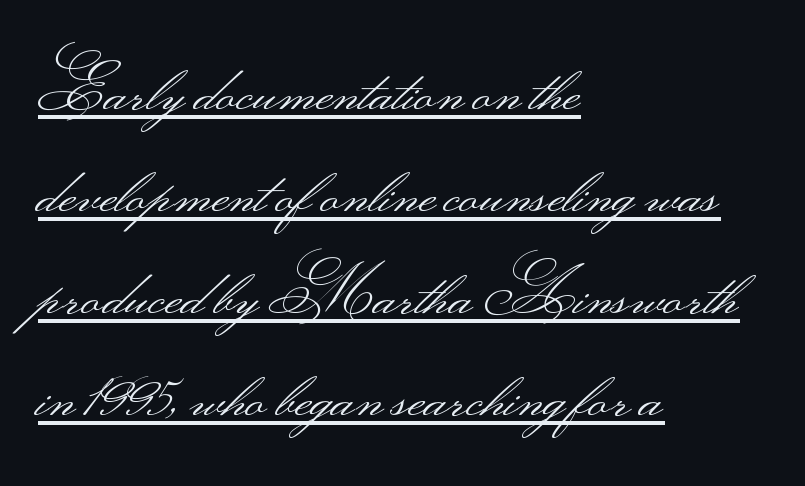
Is this a fixed-width face? No — the glyphs have proportional, varying widths. Stroke thickness stays within the range of a standard reading face or lighter. Look at the tracking — it's just the regular setting, nothing added. The type family on display is of the sans-serif kind. The rag falls on the right side of this text block. Looks like someone drew a line under every word here.
